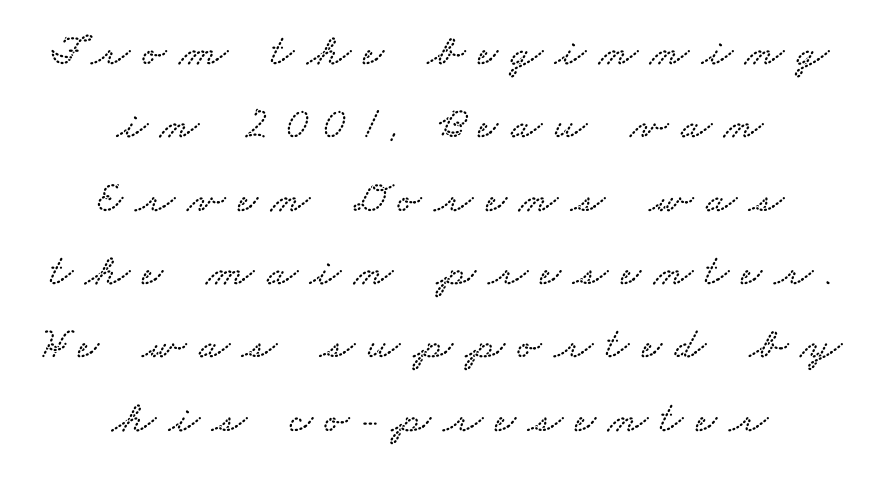
Q: Is the typeface a serif or a sans-serif typeface? A: Serif.
Q: Is the text underlined? A: No.
Q: How is the paragraph aligned? A: Centered.
Q: Is the spacing between letters normal or unusually wide? A: Unusually wide.
Q: Is the spacing between lines tight, normal or loose? A: Normal.
Q: Width (condensed, normal, or wide)? A: Wide.
Q: Stroke contrast? A: Low.
Q: x-height? A: Small.
Q: Monospaced? A: No.
